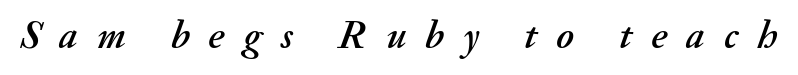
Q: Is the text italic (slanted)? A: Yes, it leans right by about 20 degrees.
Q: Is the text underlined? A: No.
Q: Is the spacing between letters normal or unusually wide? A: Unusually wide.
Q: Width (condensed, normal, or wide)? A: Normal.
Q: Stroke contrast? A: Medium.
Q: x-height? A: Small.
Q: Monospaced? A: No.
